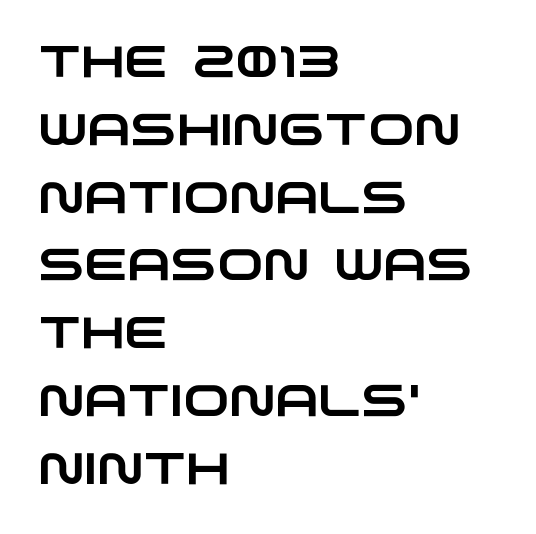
Q: Is the typeface a serif or a sans-serif typeface? A: Sans-serif.
Q: Is the text underlined? A: No.
Q: How is the paragraph aligned? A: Left-aligned.
Q: Is the spacing between letters normal or unusually wide? A: Normal.
Q: Is the spacing between lines tight, normal or loose? A: Normal.
Q: Width (condensed, normal, or wide)? A: Wide.
Q: Stroke contrast? A: Low.
Q: x-height? A: Large.
Q: Monospaced? A: No.
